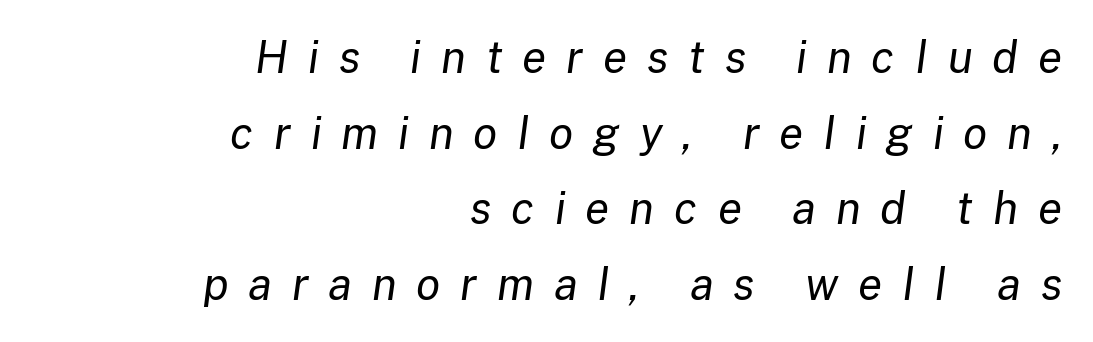
The image shows 44 px regular-weight type, italic (leaning right); set right-aligned, line spacing 1.72x, unusually wide letter spacing (+0.45 em), not underlined; low stroke contrast and a medium x-height.
